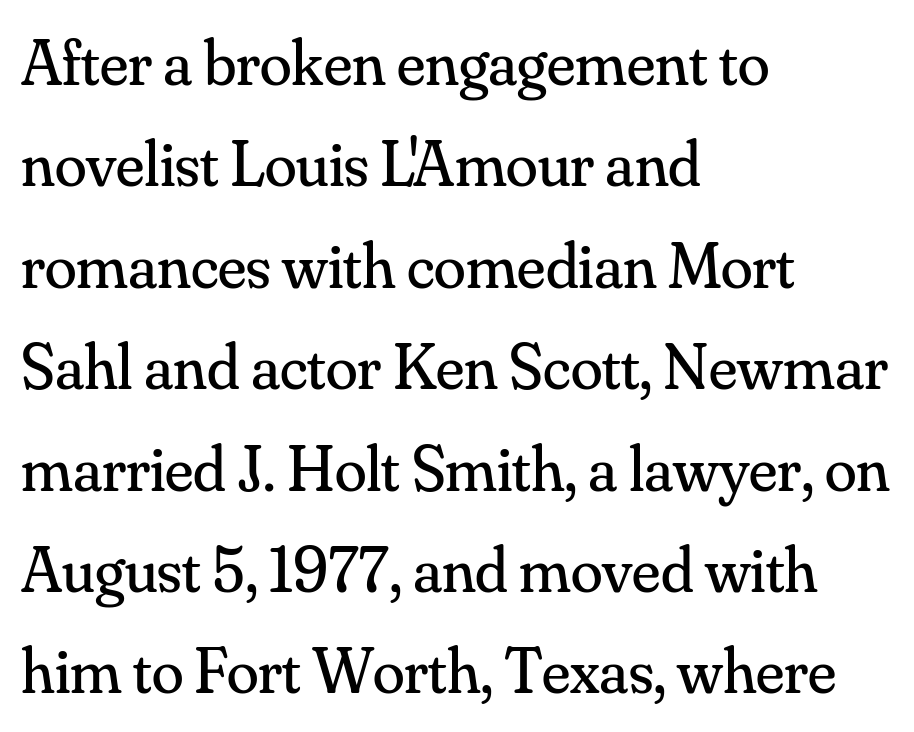
The rows are spaced the way most documents space them. This is not heavy type; no bold has been used. The foot of each line stays bare and open. Short note: letters normally spaced. This rendering uses left alignment, leaving the right contour irregular.
